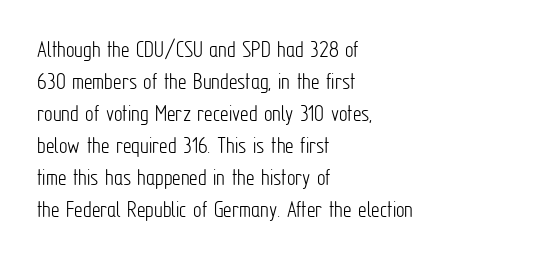
Q: Is the text bold? A: No.
Q: Is the text italic (slanted)? A: No, it is upright.
Q: Is the text underlined? A: No.
Q: How is the paragraph aligned? A: Left-aligned.
Q: Is the spacing between letters normal or unusually wide? A: Normal.
Q: Is the spacing between lines tight, normal or loose? A: Normal.
